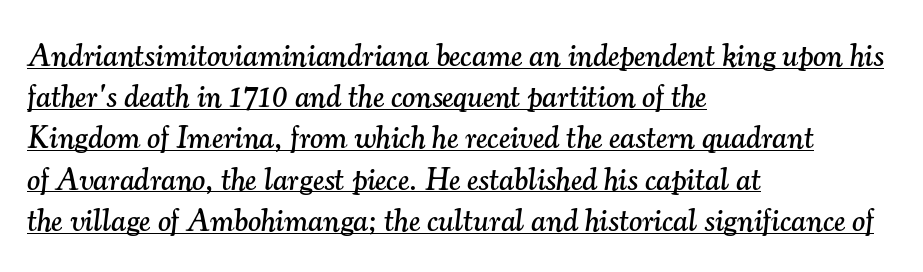
Compared with undecorated copy, this sample adds a rule below the words. When letters slant like this, we call the style italic. This rendering uses left alignment, leaving the right contour irregular. Here the designer chose a conventional face with non-uniform glyph widths. Normally led — the rows are evenly, conventionally spaced. Between one letter and the next there's only the usual sliver of space.
